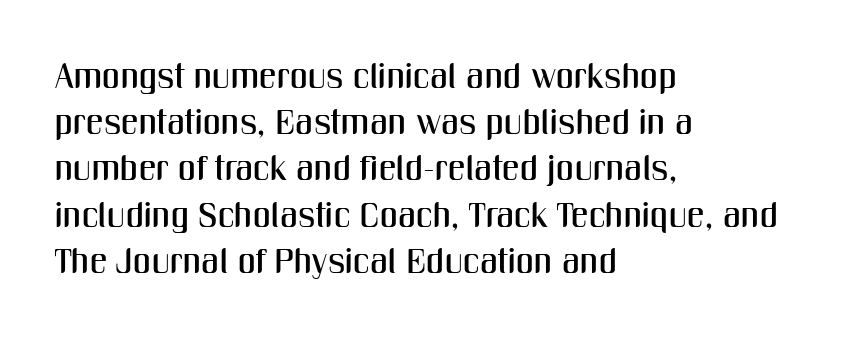
Q: Is the text italic (slanted)? A: No, it is upright.
Q: Is the typeface a serif or a sans-serif typeface? A: Sans-serif.
Q: Is the text underlined? A: No.
Q: How is the paragraph aligned? A: Left-aligned.
Q: Is the spacing between letters normal or unusually wide? A: Normal.
Q: Is the spacing between lines tight, normal or loose? A: Normal.
Q: Width (condensed, normal, or wide)? A: Condensed.
Q: Stroke contrast? A: Medium.
Q: x-height? A: Medium.
Q: Monospaced? A: No.
